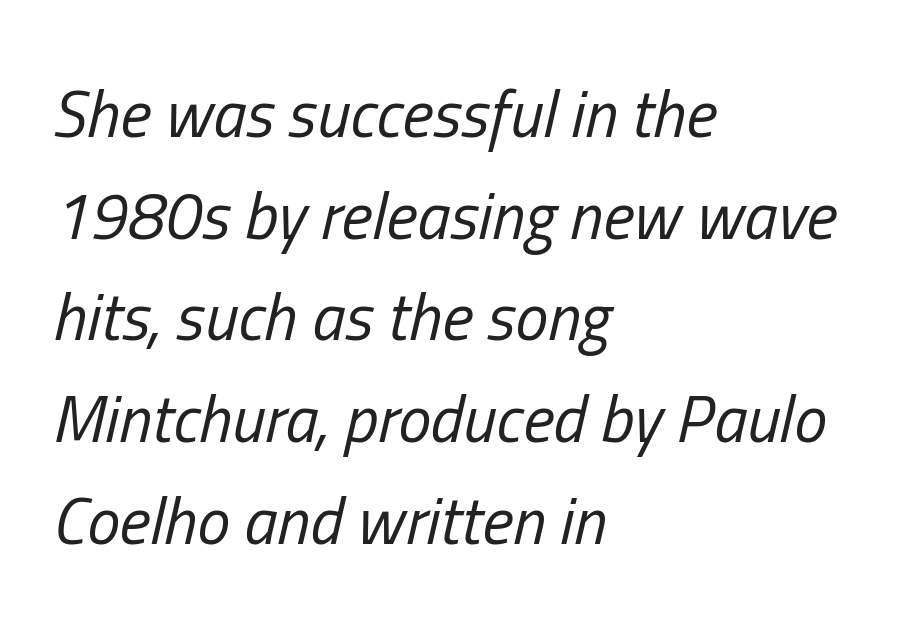
The image shows 66 px regular-weight, condensed type, italic (leaning right); set left-aligned, normal line spacing (1.54x), normal letter spacing, not underlined; low stroke contrast and a medium x-height.
